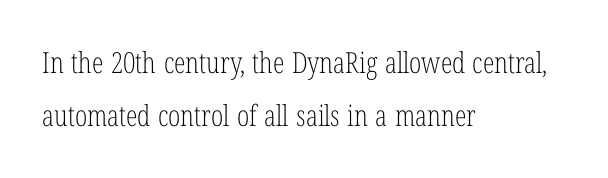
{"serif": "yes", "italic": "no", "bold": "no", "weight": "light", "width": "condensed", "stroke_contrast": "low", "x_height": "medium", "monospaced": "no", "underline": "no", "align": "left", "line_spacing_ratio": 1.84, "letter_spacing": "normal", "letter_spacing_em": 0.0, "glyph_px": 29}
